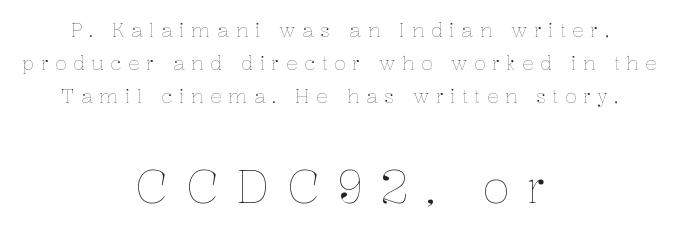
If you drew a line through each stem, it would be perfectly vertical. Observe the wide spacing: letters keep a clear distance from each other. Leftover space on each line is divided equally before and after the words. This sample has the flowing, uneven cadence of proportional lettering. The weight would be labelled regular, book, light, or lighter still.
